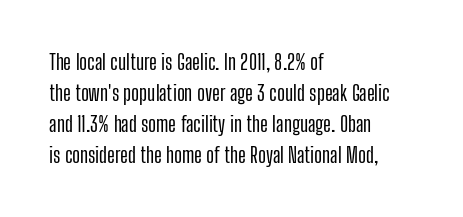
Q: Is the text italic (slanted)? A: No, it is upright.
Q: Is the text underlined? A: No.
Q: How is the paragraph aligned? A: Left-aligned.
Q: Is the spacing between letters normal or unusually wide? A: Normal.
Q: Is the spacing between lines tight, normal or loose? A: Normal.
